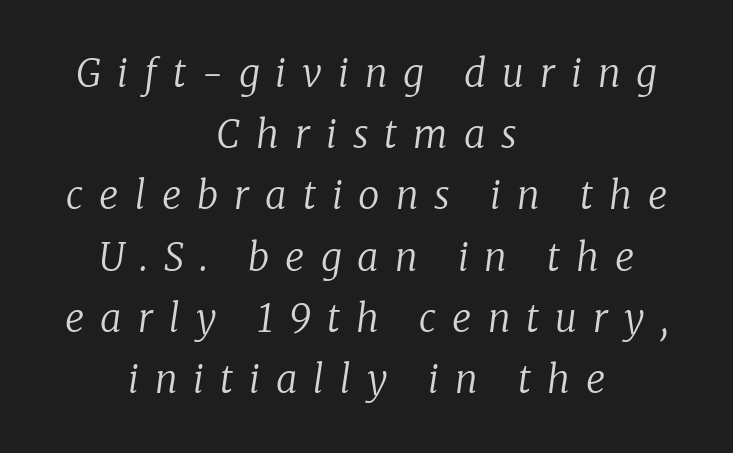
Q: Is the text bold? A: No.
Q: Is the text italic (slanted)? A: Yes, it leans right by about 8 degrees.
Q: Is the typeface a serif or a sans-serif typeface? A: Serif.
Q: Is the text underlined? A: No.
Q: How is the paragraph aligned? A: Centered.
Q: Is the spacing between letters normal or unusually wide? A: Unusually wide.
Q: Is the spacing between lines tight, normal or loose? A: Normal.
Q: Width (condensed, normal, or wide)? A: Normal.
Q: Stroke contrast? A: Low.
Q: x-height? A: Medium.
Q: Monospaced? A: No.
